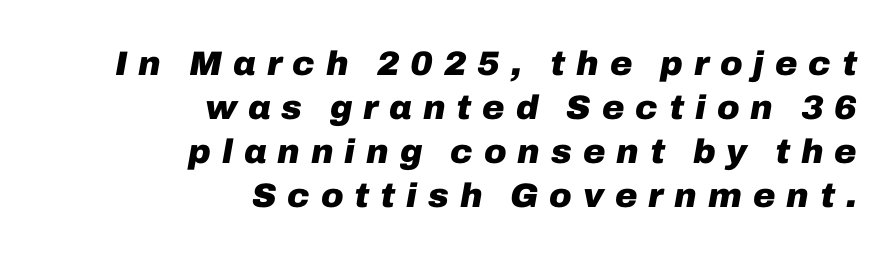
The image shows 34 px heavy type, italic (leaning right); set right-aligned, normal line spacing (1.29x), unusually wide letter spacing (+0.32 em), not underlined; low stroke contrast and a medium x-height.
